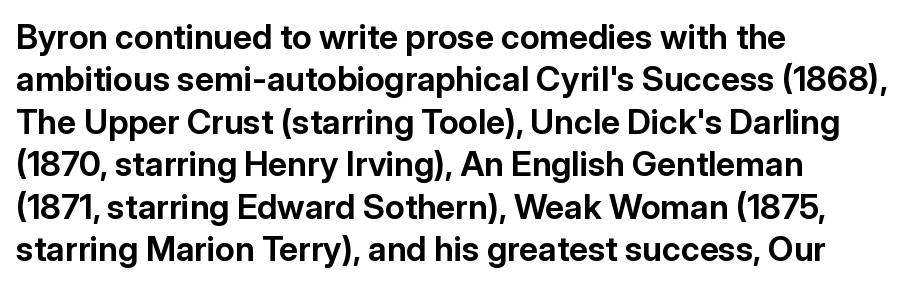
{"serif": "no", "italic": "no", "bold": "yes", "weight": "bold", "width": "normal", "stroke_contrast": "low", "x_height": "medium", "monospaced": "no", "underline": "no", "align": "left", "line_spacing": "normal", "line_spacing_ratio": 1.25, "letter_spacing": "normal", "letter_spacing_em": 0.0, "glyph_px": 34}
